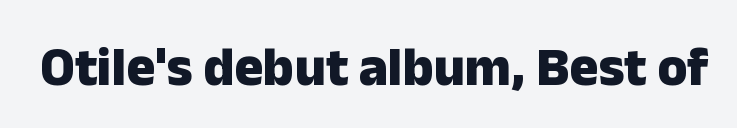
The image shows 54 px heavy sans-serif type, upright; set normal letter spacing, not underlined; low stroke contrast and a medium x-height.
